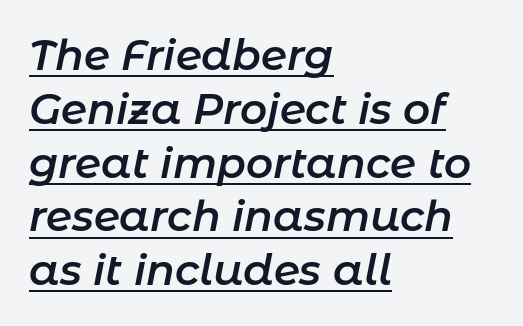
The image shows 42 px semibold type, italic (leaning right); set left-aligned, normal line spacing (1.28x), normal letter spacing, underlined; low stroke contrast and a medium x-height.
